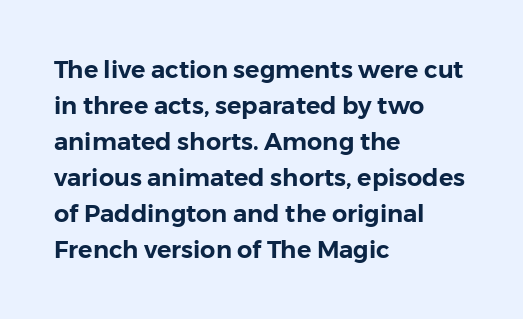
The image shows 24 px text type, upright; set left-aligned, normal line spacing (1.5x), normal letter spacing, not underlined.
